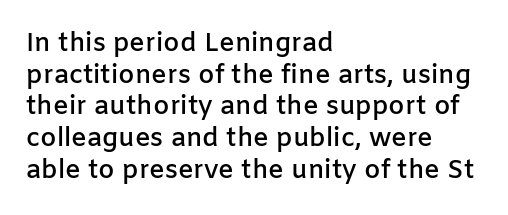
Q: Is the text bold? A: Semi-bold.
Q: Is the text italic (slanted)? A: No, it is upright.
Q: Is the text underlined? A: No.
Q: How is the paragraph aligned? A: Left-aligned.
Q: Is the spacing between letters normal or unusually wide? A: Normal.
